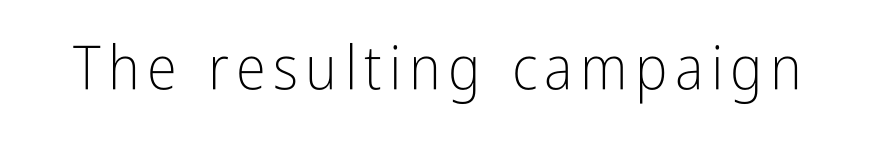
Q: Is the text bold? A: No.
Q: Is the text italic (slanted)? A: No, it is upright.
Q: Is the typeface a serif or a sans-serif typeface? A: Sans-serif.
Q: Is the text underlined? A: No.
Q: Width (condensed, normal, or wide)? A: Condensed.
Q: Stroke contrast? A: Low.
Q: x-height? A: Medium.
Q: Monospaced? A: No.
